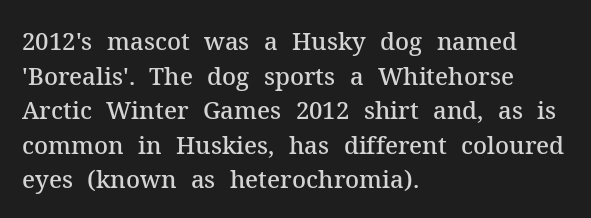
{"italic": "no", "bold": "semi", "underline": "no", "align": "left", "line_spacing": "normal", "line_spacing_ratio": 1.44, "letter_spacing": "normal", "letter_spacing_em": 0.0, "glyph_px": 24}
